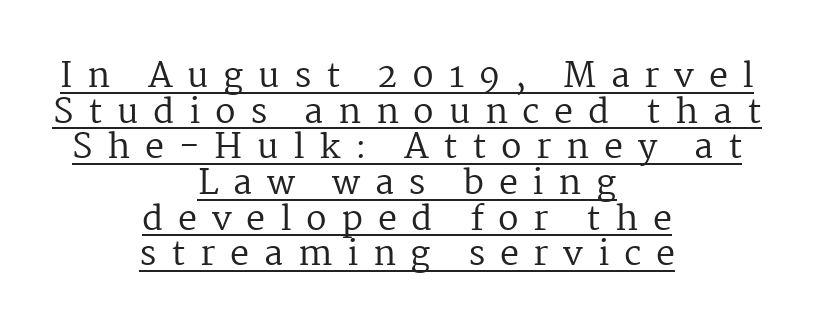
The image shows 34 px regular-weight serif type, upright; set centered, tight line spacing (1.05x), unusually wide letter spacing (+0.43 em), underlined; medium stroke contrast and a medium x-height.
